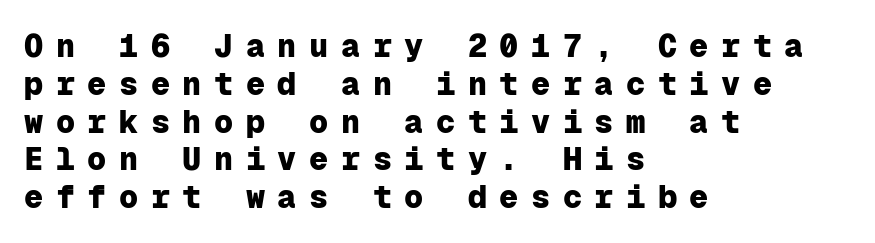
The image shows 32 px heavy sans-serif type, upright, monospaced; set left-aligned, line spacing 1.18x, unusually wide letter spacing (+0.39 em), not underlined; low stroke contrast and a medium x-height.
